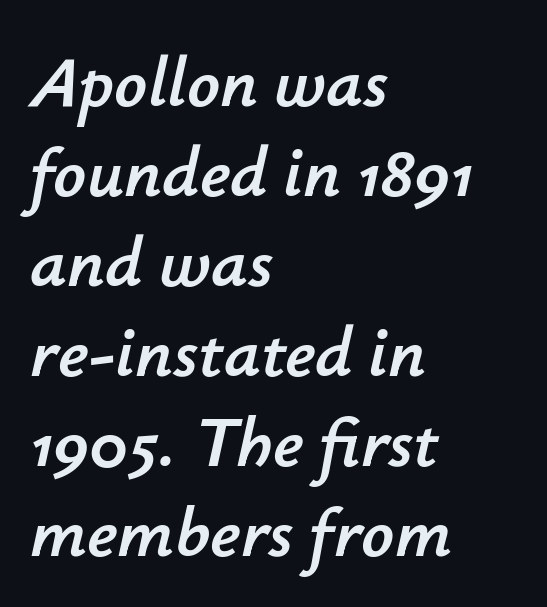
Q: Is the text italic (slanted)? A: Yes, it leans right by about 12 degrees.
Q: Is the text underlined? A: No.
Q: How is the paragraph aligned? A: Left-aligned.
Q: Is the spacing between letters normal or unusually wide? A: Normal.
Q: Is the spacing between lines tight, normal or loose? A: Normal.
Q: Width (condensed, normal, or wide)? A: Normal.
Q: Stroke contrast? A: Low.
Q: x-height? A: Small.
Q: Monospaced? A: No.
